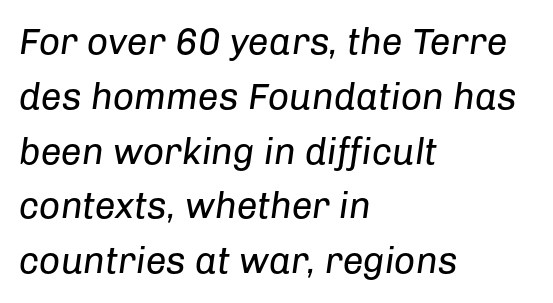
The face used here is proportionally spaced, like ordinary book or web type. The strokes carry an ordinary text weight at most. The block of text has a typical density, with ordinary space between rows. Compared with a centered layout, this one pins lines to the left instead. Does extra space separate the letters? No, they use regular spacing. Only glyphs here, with clear space below each row.
